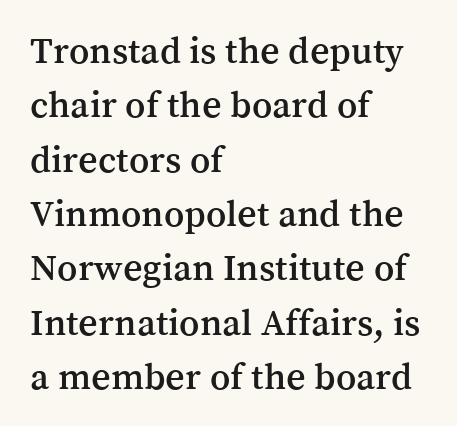
This block has exactly the height ordinary leading produces. Spacing verdict: proportional, widths tailored to each character. Descenders are the only things crossing below the line. Honestly, the letter spacing is just normal — you wouldn't notice it.
